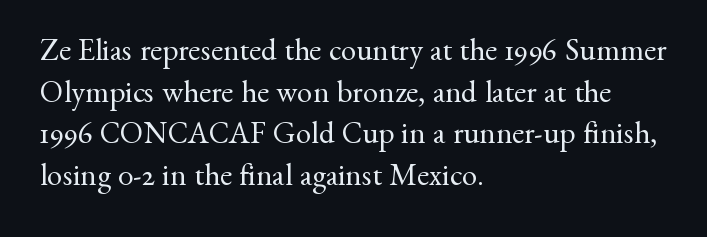
The image shows 31 px regular-weight serif type, upright; set left-aligned, normal line spacing (1.34x), normal letter spacing, not underlined; medium stroke contrast and a small x-height.
